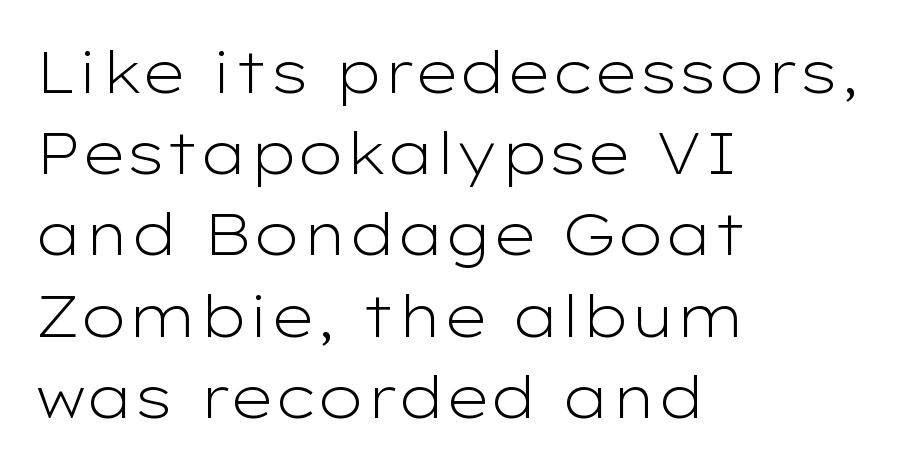
{"serif": "no", "italic": "no", "bold": "no", "weight": "light", "width": "wide", "stroke_contrast": "low", "x_height": "medium", "monospaced": "no", "underline": "no", "align": "left", "line_spacing": "normal", "line_spacing_ratio": 1.4, "letter_spacing": "normal", "letter_spacing_em": 0.0, "glyph_px": 58}
